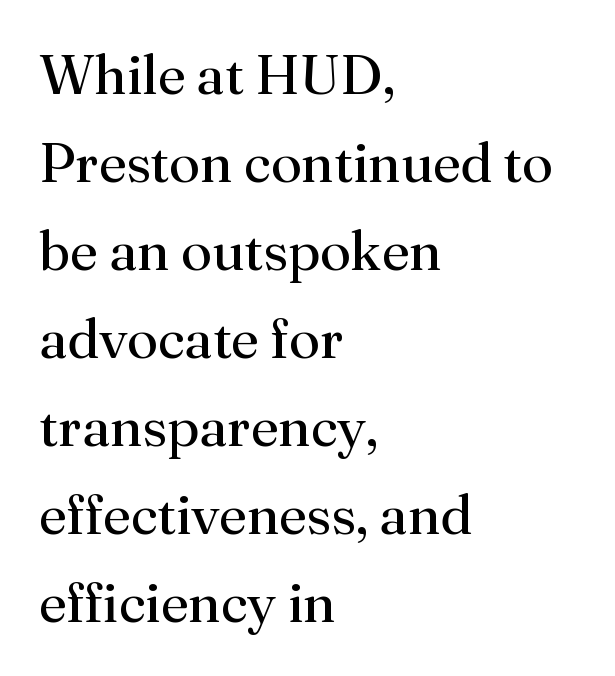
Q: Is the text bold? A: No.
Q: Is the text italic (slanted)? A: No, it is upright.
Q: Is the typeface a serif or a sans-serif typeface? A: Serif.
Q: Is the text underlined? A: No.
Q: How is the paragraph aligned? A: Left-aligned.
Q: Is the spacing between letters normal or unusually wide? A: Normal.
Q: Is the spacing between lines tight, normal or loose? A: Normal.
Q: Width (condensed, normal, or wide)? A: Normal.
Q: Stroke contrast? A: Medium.
Q: x-height? A: Small.
Q: Monospaced? A: No.
